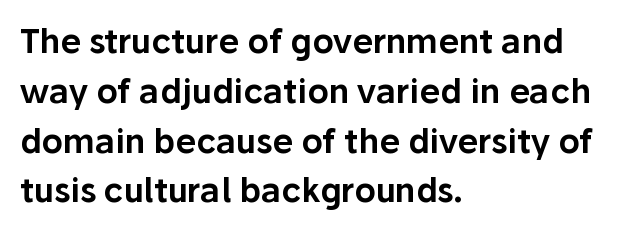
The image shows 33 px sans-serif type, upright; set left-aligned, normal line spacing (1.51x), normal letter spacing, not underlined; low stroke contrast and a medium x-height.
